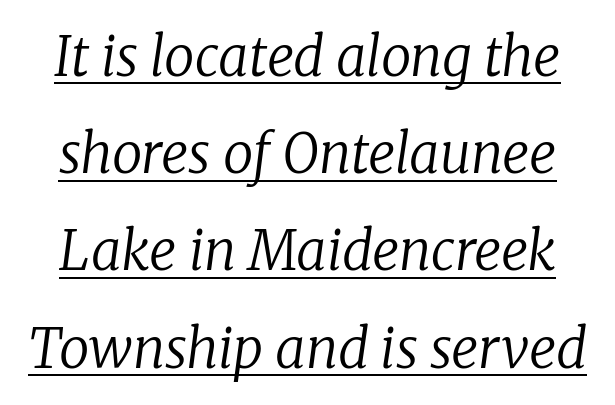
The image shows 54 px regular-weight serif type, italic (leaning right); set line spacing 1.8x, normal letter spacing, underlined; low stroke contrast and a medium x-height.
